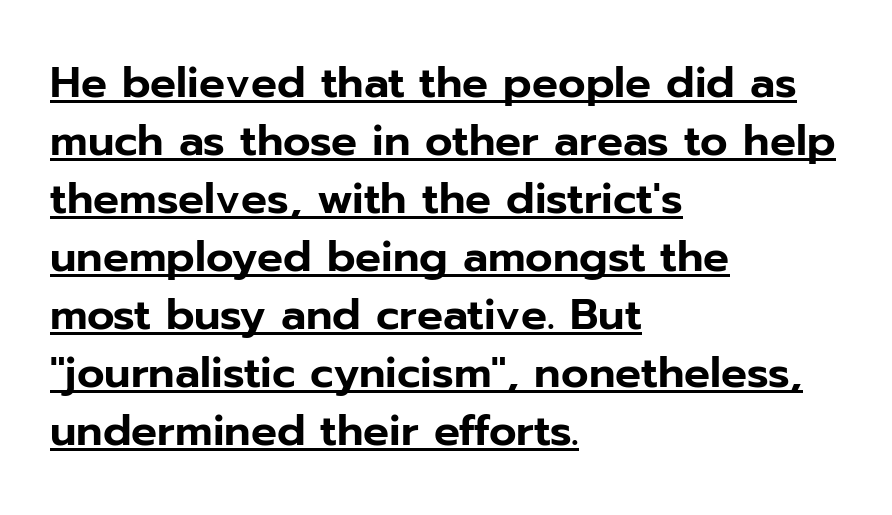
Observe the absence of serifs on each vertical stroke in this sample. Proportional: the letters do not fall into vertical columns. A typesetter would mark this as roman, not italic. Emphasis is given by a line drawn under the lettering.
